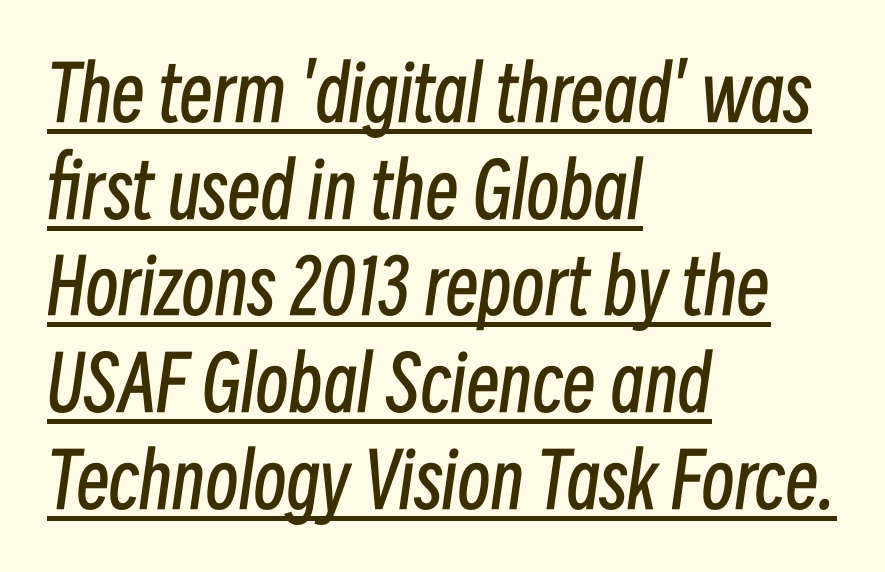
{"italic": "yes", "lean": "right", "slant_degrees": 8, "bold": "no", "weight": "regular", "width": "condensed", "stroke_contrast": "low", "x_height": "medium", "monospaced": "no", "underline": "yes", "align": "left", "line_spacing": "normal", "line_spacing_ratio": 1.29, "letter_spacing": "normal", "letter_spacing_em": 0.0, "glyph_px": 75}
